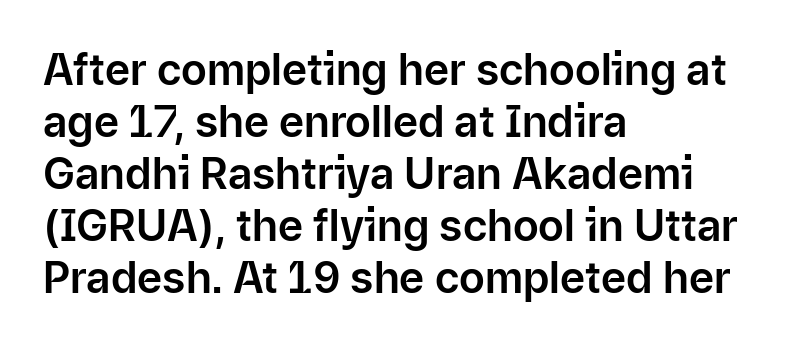
Q: Is the text italic (slanted)? A: No, it is upright.
Q: Is the typeface a serif or a sans-serif typeface? A: Sans-serif.
Q: Is the text underlined? A: No.
Q: How is the paragraph aligned? A: Left-aligned.
Q: Is the spacing between letters normal or unusually wide? A: Normal.
Q: Width (condensed, normal, or wide)? A: Normal.
Q: Stroke contrast? A: Low.
Q: x-height? A: Medium.
Q: Monospaced? A: No.
